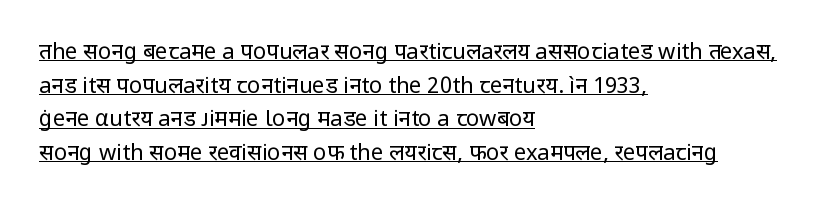
{"italic": "no", "bold": "no", "underline": "yes", "align": "left", "line_spacing": "normal", "line_spacing_ratio": 1.53, "letter_spacing": "normal", "letter_spacing_em": 0.0, "glyph_px": 22}
